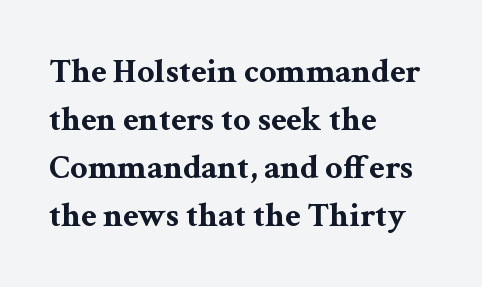
Is this a fixed-width face? No — the glyphs have proportional, varying widths. Each glyph is drawn with heavy, bold strokes. This rendering features lettering with no underline. Baseline-to-baseline distance is the conventional proportion of letter height.
